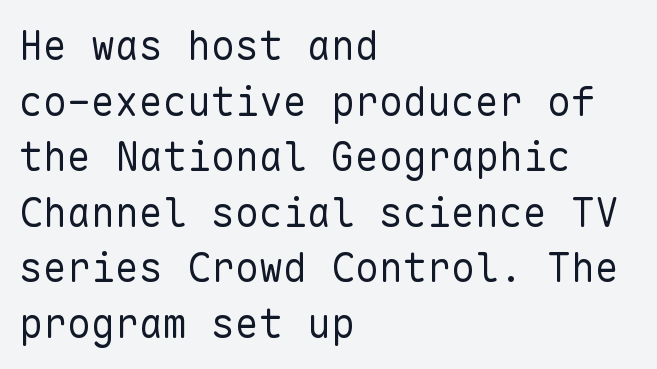
Q: Is the text bold? A: No.
Q: Is the text italic (slanted)? A: No, it is upright.
Q: Is the typeface a serif or a sans-serif typeface? A: Sans-serif.
Q: Is the text underlined? A: No.
Q: How is the paragraph aligned? A: Left-aligned.
Q: Is the spacing between letters normal or unusually wide? A: Normal.
Q: Is the spacing between lines tight, normal or loose? A: Normal.
Q: Width (condensed, normal, or wide)? A: Normal.
Q: Stroke contrast? A: Low.
Q: x-height? A: Medium.
Q: Monospaced? A: Yes.
